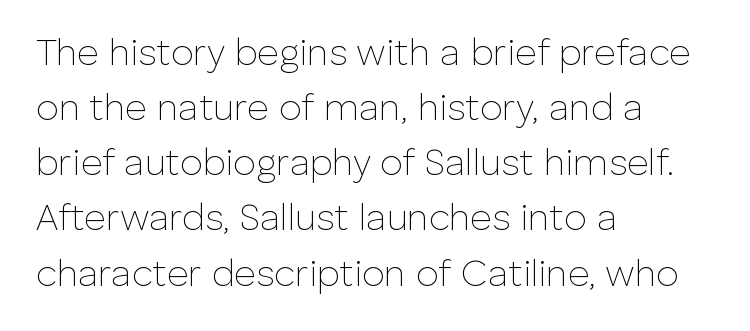
Q: Is the text bold? A: No.
Q: Is the text italic (slanted)? A: No, it is upright.
Q: Is the typeface a serif or a sans-serif typeface? A: Sans-serif.
Q: Is the text underlined? A: No.
Q: How is the paragraph aligned? A: Left-aligned.
Q: Is the spacing between letters normal or unusually wide? A: Normal.
Q: Is the spacing between lines tight, normal or loose? A: Normal.
Q: Width (condensed, normal, or wide)? A: Normal.
Q: Stroke contrast? A: Low.
Q: x-height? A: Medium.
Q: Monospaced? A: No.
